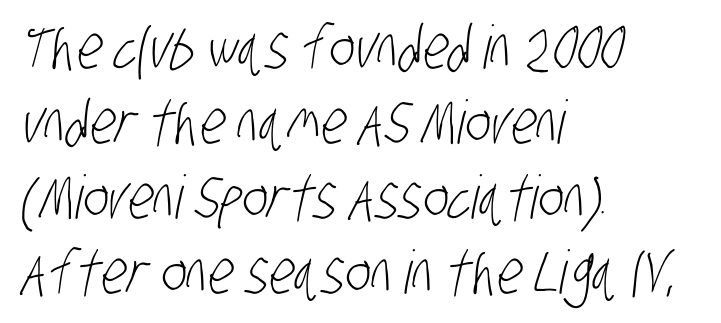
Rule under the text: the space is simply empty. A typesetter would call this proportional, since set widths differ per character. In CSS terms this would be text-align: left. Vertically, the passage feels balanced, rows spaced as you'd expect.
